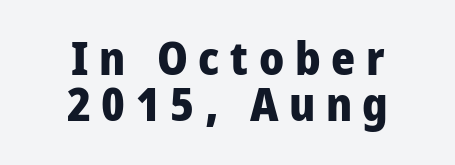
Q: Is the text bold? A: Yes.
Q: Is the text italic (slanted)? A: No, it is upright.
Q: Is the typeface a serif or a sans-serif typeface? A: Sans-serif.
Q: Is the text underlined? A: No.
Q: How is the paragraph aligned? A: Centered.
Q: Is the spacing between letters normal or unusually wide? A: Unusually wide.
Q: Is the spacing between lines tight, normal or loose? A: Tight.
Q: Width (condensed, normal, or wide)? A: Condensed.
Q: Stroke contrast? A: Low.
Q: x-height? A: Large.
Q: Monospaced? A: No.
